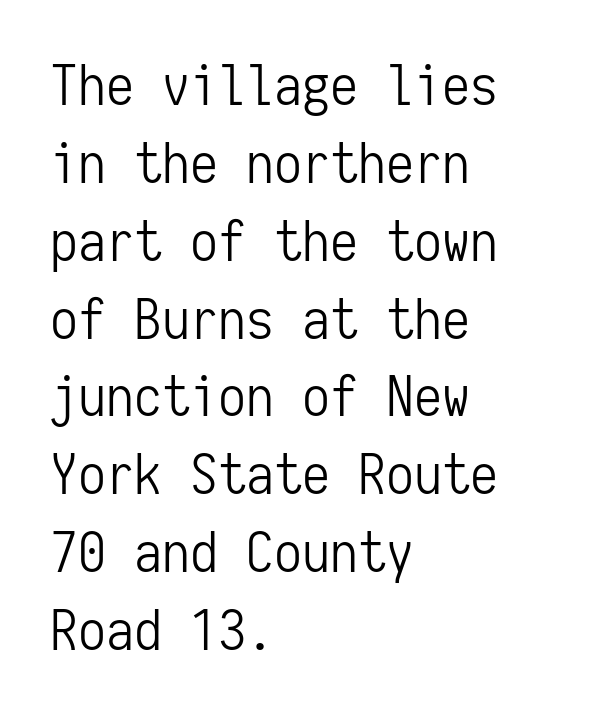
The image shows 56 px light, condensed sans-serif type, upright, monospaced; set left-aligned, normal line spacing (1.39x), normal letter spacing, not underlined; low stroke contrast and a medium x-height.
